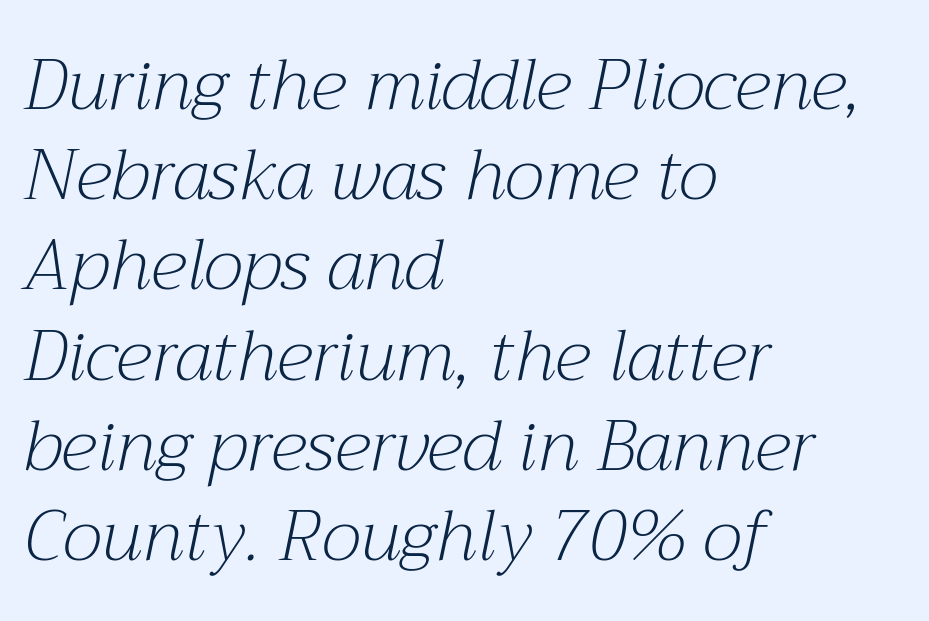
Q: Is the text bold? A: No.
Q: Is the text italic (slanted)? A: Yes, it leans right by about 12 degrees.
Q: Is the typeface a serif or a sans-serif typeface? A: Serif.
Q: Is the text underlined? A: No.
Q: How is the paragraph aligned? A: Left-aligned.
Q: Is the spacing between letters normal or unusually wide? A: Normal.
Q: Is the spacing between lines tight, normal or loose? A: Normal.
Q: Width (condensed, normal, or wide)? A: Normal.
Q: Stroke contrast? A: Medium.
Q: x-height? A: Medium.
Q: Monospaced? A: No.
